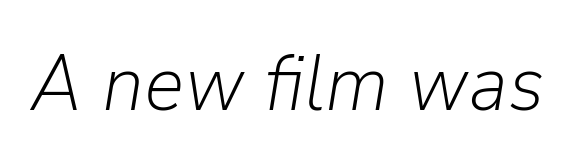
Q: Is the text bold? A: No.
Q: Is the text italic (slanted)? A: Yes, it leans right by about 9 degrees.
Q: Is the text underlined? A: No.
Q: Is the spacing between letters normal or unusually wide? A: Normal.
Q: Width (condensed, normal, or wide)? A: Normal.
Q: Stroke contrast? A: Low.
Q: x-height? A: Medium.
Q: Monospaced? A: No.
